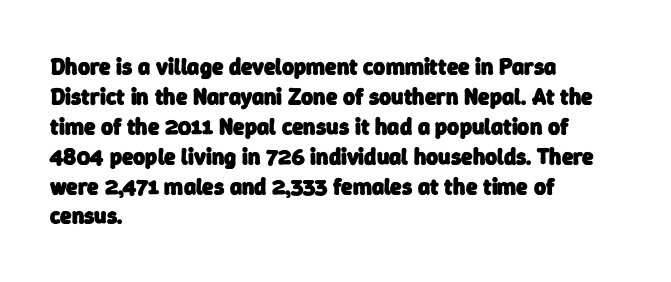
The string is rendered with underlining switched off. The vertical gap from one line to the next is medium. Where is the straight margin? On the left. Short note: letters normally spaced. These lines carry a lot of weight — the face is fully bold.
